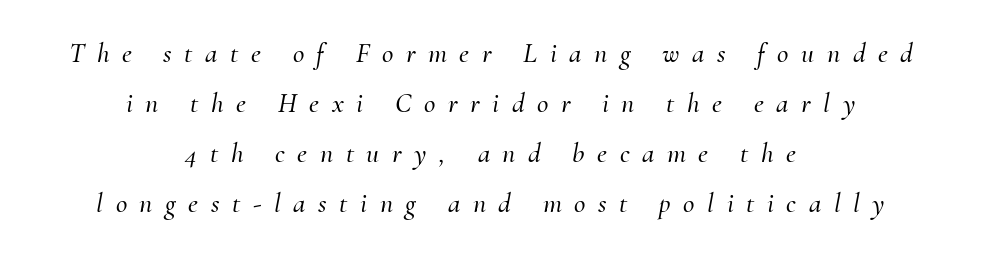
Q: Is the text italic (slanted)? A: Yes, it leans right by about 10 degrees.
Q: Is the typeface a serif or a sans-serif typeface? A: Serif.
Q: Is the text underlined? A: No.
Q: How is the paragraph aligned? A: Centered.
Q: Is the spacing between letters normal or unusually wide? A: Unusually wide.
Q: Width (condensed, normal, or wide)? A: Normal.
Q: Stroke contrast? A: Medium.
Q: x-height? A: Small.
Q: Monospaced? A: No.
